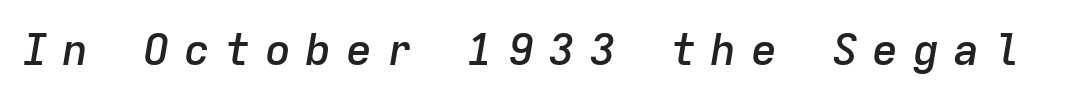
Q: Is the text bold? A: Semi-bold.
Q: Is the text italic (slanted)? A: Yes, it leans right by about 9 degrees.
Q: Is the text underlined? A: No.
Q: Is the spacing between letters normal or unusually wide? A: Unusually wide.
Q: Width (condensed, normal, or wide)? A: Normal.
Q: Stroke contrast? A: Low.
Q: x-height? A: Medium.
Q: Monospaced? A: Yes.
